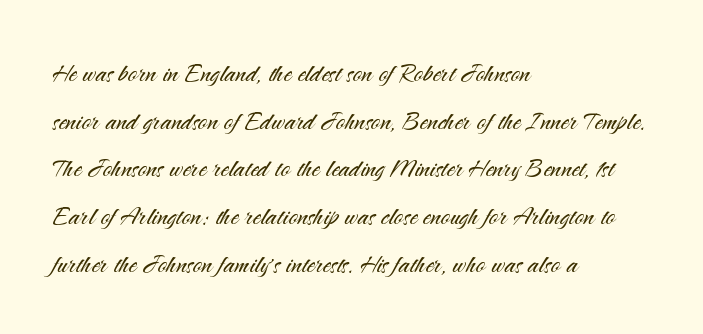
Q: Is the text bold? A: No.
Q: Is the text italic (slanted)? A: Yes.
Q: Is the typeface a serif or a sans-serif typeface? A: Sans-serif.
Q: Is the text underlined? A: No.
Q: How is the paragraph aligned? A: Left-aligned.
Q: Is the spacing between letters normal or unusually wide? A: Normal.
Q: Is the spacing between lines tight, normal or loose? A: Normal.
Q: Width (condensed, normal, or wide)? A: Normal.
Q: Stroke contrast? A: Medium.
Q: x-height? A: Small.
Q: Monospaced? A: No.
